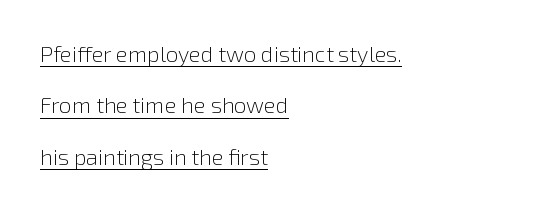
The image shows 22 px text type, upright; set left-aligned, loose line spacing (2.34x), normal letter spacing, underlined.
